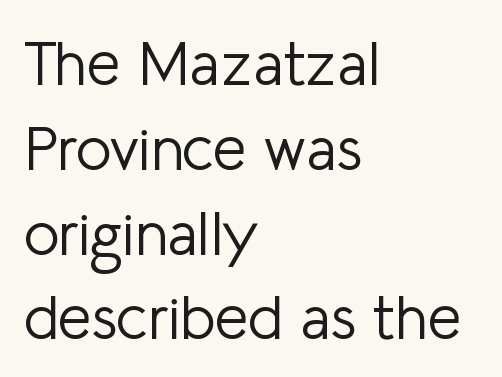
The image shows 61 px light sans-serif type, upright; set left-aligned, normal line spacing (1.39x), normal letter spacing, not underlined; low stroke contrast and a medium x-height.
